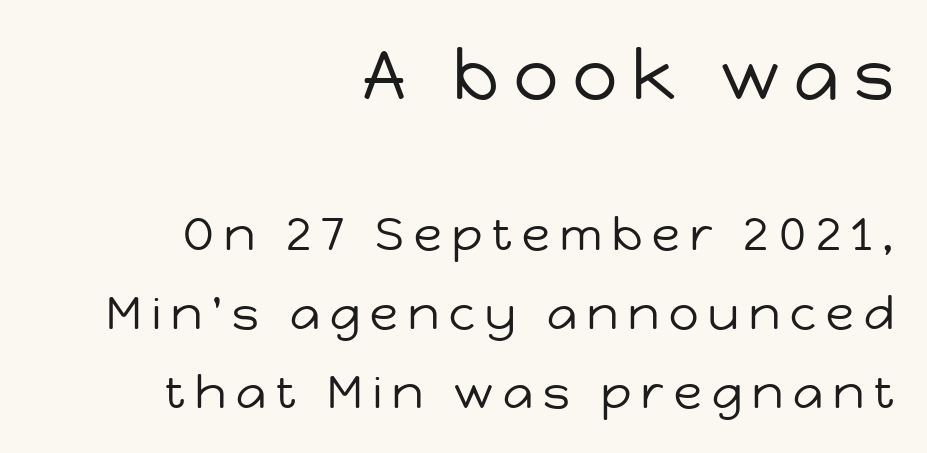
Q: Is the text bold? A: No.
Q: Is the text italic (slanted)? A: No, it is upright.
Q: Is the typeface a serif or a sans-serif typeface? A: Sans-serif.
Q: Is the text underlined? A: No.
Q: How is the paragraph aligned? A: Right-aligned.
Q: Is the spacing between letters normal or unusually wide? A: Unusually wide.
Q: Which block of text is set in a larger size, the first (top) or the second (bottom)? A: The first (top) one.
Q: Width (condensed, normal, or wide)? A: Normal.
Q: Stroke contrast? A: Low.
Q: x-height? A: Medium.
Q: Monospaced? A: No.
